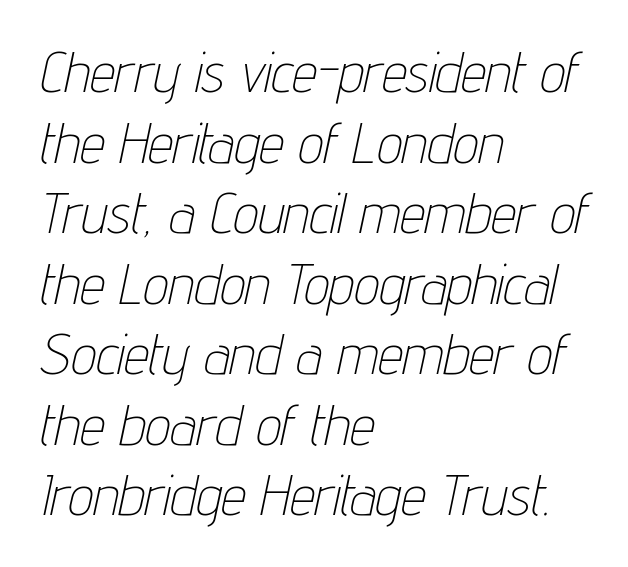
The image shows 56 px thin, condensed type, italic (leaning right); set left-aligned, normal line spacing (1.26x), normal letter spacing, not underlined; low stroke contrast and a medium x-height.
